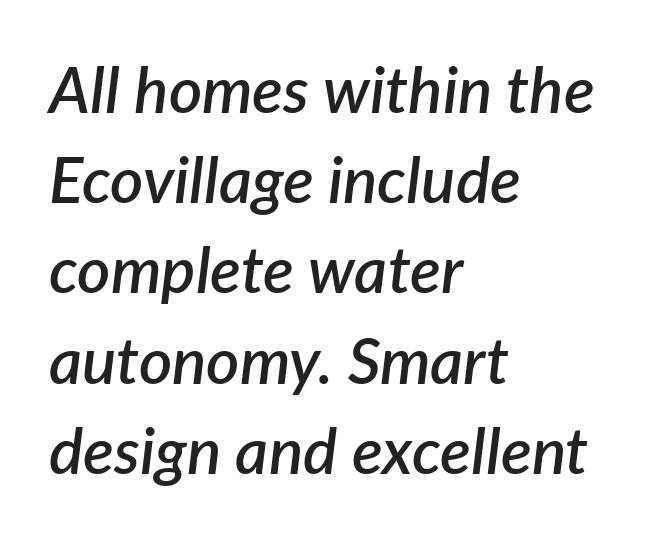
Q: Is the text bold? A: Semi-bold.
Q: Is the text italic (slanted)? A: Yes, it leans right by about 7 degrees.
Q: Is the text underlined? A: No.
Q: How is the paragraph aligned? A: Left-aligned.
Q: Is the spacing between letters normal or unusually wide? A: Normal.
Q: Is the spacing between lines tight, normal or loose? A: Normal.
Q: Width (condensed, normal, or wide)? A: Normal.
Q: Stroke contrast? A: Low.
Q: x-height? A: Medium.
Q: Monospaced? A: No.
